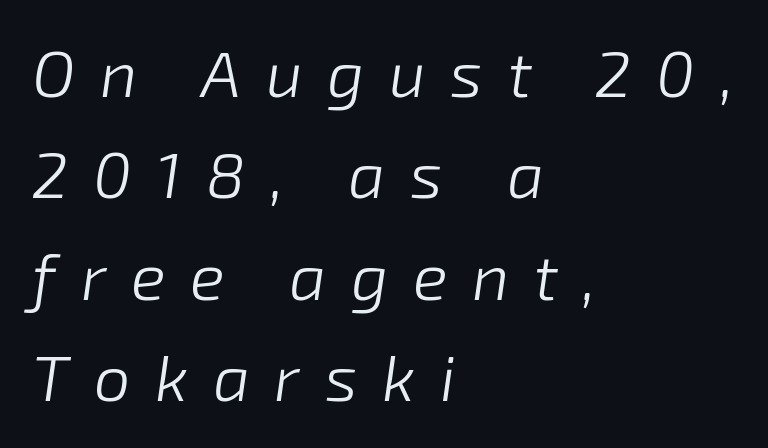
There's an unmistakable incline to the writing here. The setting favours the left margin, as ordinary paragraphs usually do. Summary of weight: not heavy and not bold. The space between consecutive lines is moderate.
